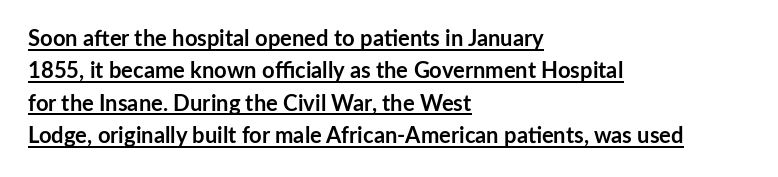
Q: Is the text bold? A: Yes.
Q: Is the text italic (slanted)? A: No, it is upright.
Q: Is the text underlined? A: Yes.
Q: How is the paragraph aligned? A: Left-aligned.
Q: Is the spacing between letters normal or unusually wide? A: Normal.
Q: Is the spacing between lines tight, normal or loose? A: Normal.
